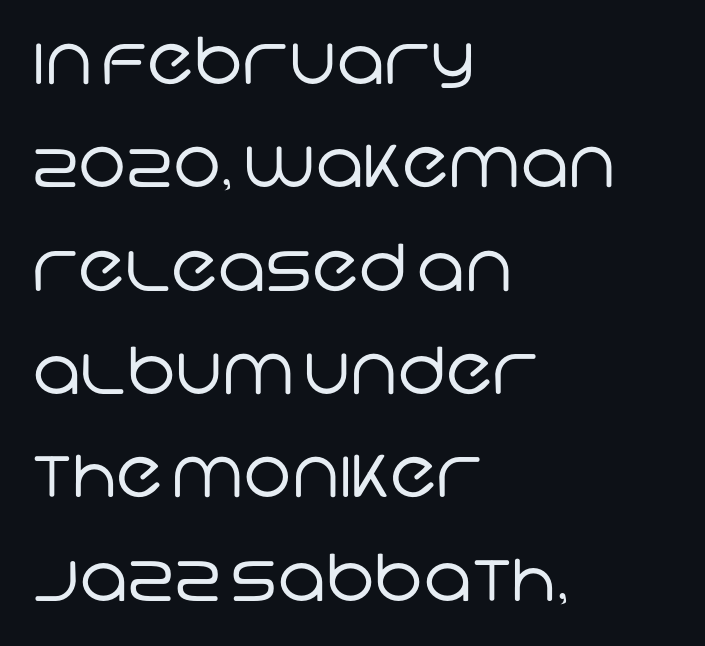
Q: Is the text bold? A: No.
Q: Is the typeface a serif or a sans-serif typeface? A: Sans-serif.
Q: Is the text underlined? A: No.
Q: How is the paragraph aligned? A: Left-aligned.
Q: Is the spacing between letters normal or unusually wide? A: Normal.
Q: Is the spacing between lines tight, normal or loose? A: Normal.
Q: Width (condensed, normal, or wide)? A: Normal.
Q: Stroke contrast? A: Low.
Q: x-height? A: Large.
Q: Monospaced? A: No.
